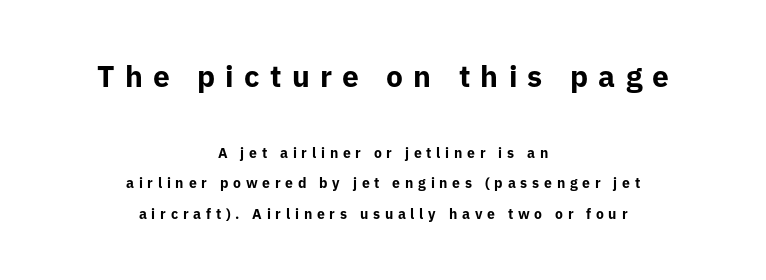
The image shows 30 px bold sans-serif type, upright; set centered, loose line spacing (2.17x), unusually wide letter spacing (+0.34 em), not underlined; the first (top) block is 2.14x larger; low stroke contrast and a medium x-height.
